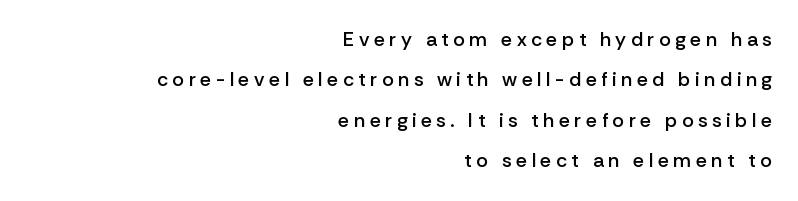
Q: Is the text bold? A: Semi-bold.
Q: Is the text italic (slanted)? A: No, it is upright.
Q: Is the text underlined? A: No.
Q: How is the paragraph aligned? A: Right-aligned.
Q: Is the spacing between letters normal or unusually wide? A: Unusually wide.
Q: Is the spacing between lines tight, normal or loose? A: Loose.
